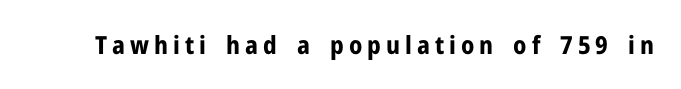
The image shows 25 px bold type, upright; set unusually wide letter spacing (+0.2 em), not underlined.
